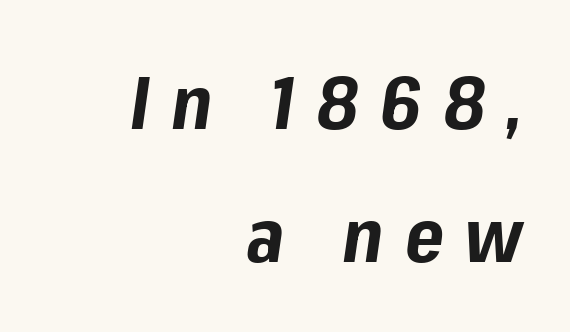
Q: Is the text bold? A: Yes.
Q: Is the text italic (slanted)? A: Yes, it leans right by about 8 degrees.
Q: Is the text underlined? A: No.
Q: How is the paragraph aligned? A: Right-aligned.
Q: Is the spacing between letters normal or unusually wide? A: Unusually wide.
Q: Width (condensed, normal, or wide)? A: Normal.
Q: Stroke contrast? A: Low.
Q: x-height? A: Medium.
Q: Monospaced? A: No.
